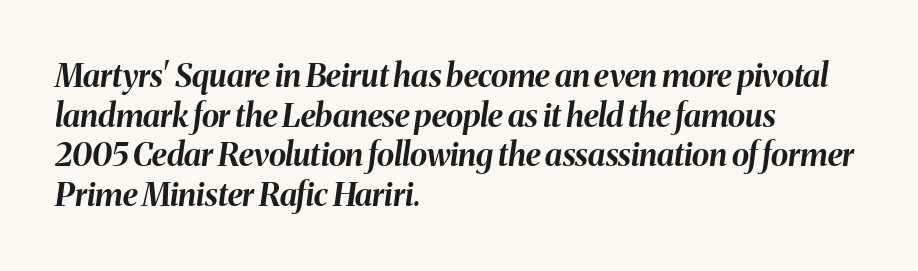
{"italic": "yes", "lean": "right", "slant_degrees": 8, "bold": "yes", "weight": "bold", "width": "normal", "stroke_contrast": "medium", "x_height": "medium", "monospaced": "no", "underline": "no", "align": "left", "line_spacing_ratio": 1.24, "letter_spacing": "normal", "letter_spacing_em": 0.0, "glyph_px": 32}
